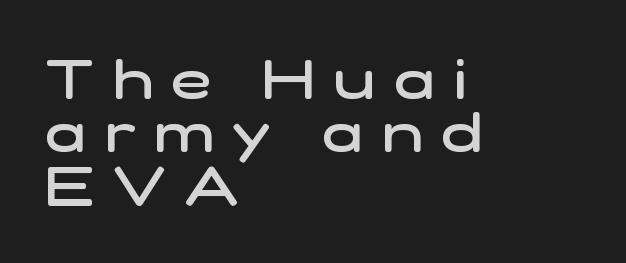
In CSS terms this would be text-align: left. Is this a fixed-width face? No — the glyphs have proportional, varying widths. Classification — sans serif. Letters rest on an invisible, unmarked baseline. Glyph-to-glyph distance is far greater than everyday printed text.
